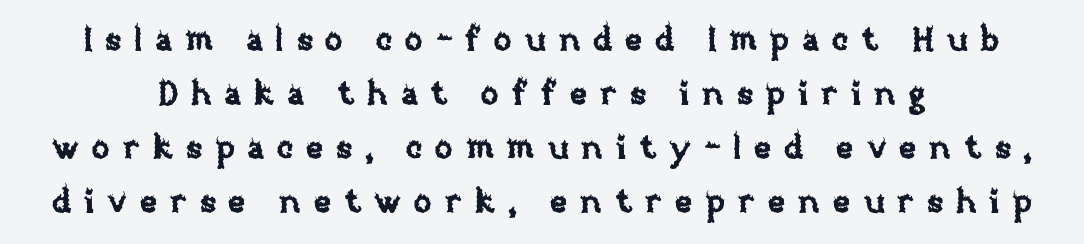
The image shows 33 px text type, upright; set centered, normal line spacing (1.64x), unusually wide letter spacing (+0.38 em), not underlined; low stroke contrast and a large x-height.
